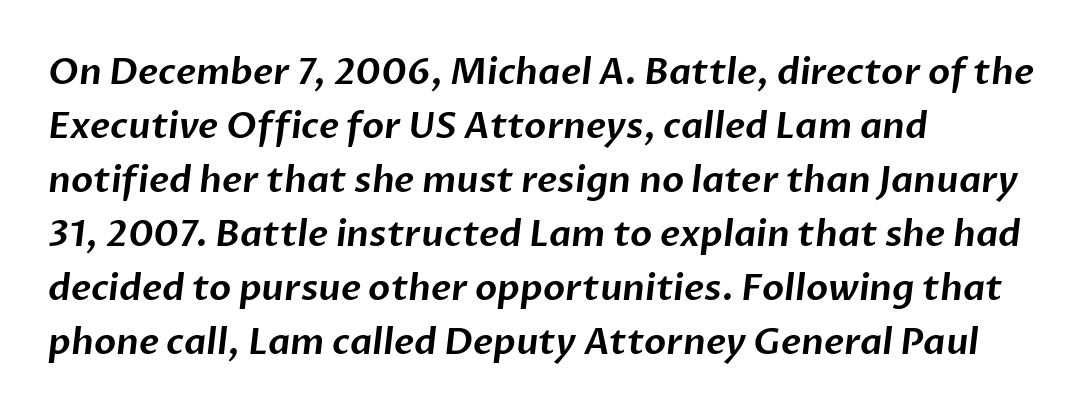
The image shows 36 px sans-serif type; set left-aligned, normal line spacing (1.5x), normal letter spacing, not underlined; low stroke contrast and a medium x-height.
